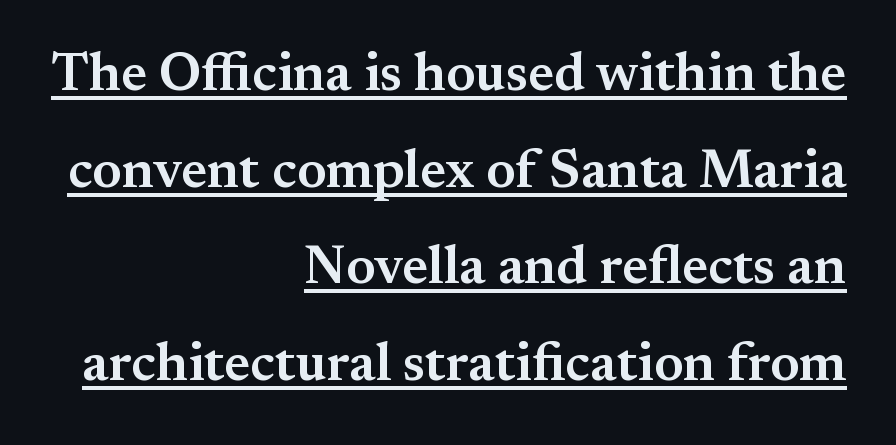
{"serif": "yes", "italic": "no", "bold": "semi", "weight": "semibold", "width": "normal", "stroke_contrast": "medium", "x_height": "small", "monospaced": "no", "underline": "yes", "align": "right", "line_spacing_ratio": 1.79, "letter_spacing": "normal", "letter_spacing_em": 0.0, "glyph_px": 54}
